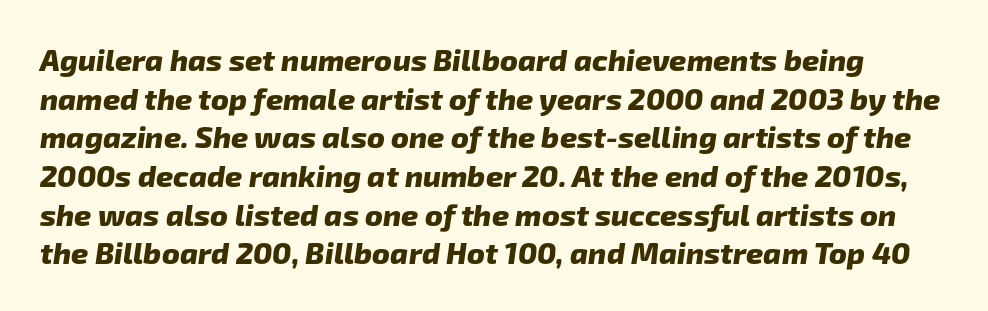
The font family rendered here belongs to the sans-serif group. Baseline-to-baseline distance is the conventional proportion of letter height. The letterforms sit shoulder to shoulder at normal distance. Every letter is thick-stroked: bold, no question. Proportional: the letters do not fall into vertical columns. A bare baseline throughout the passage.
